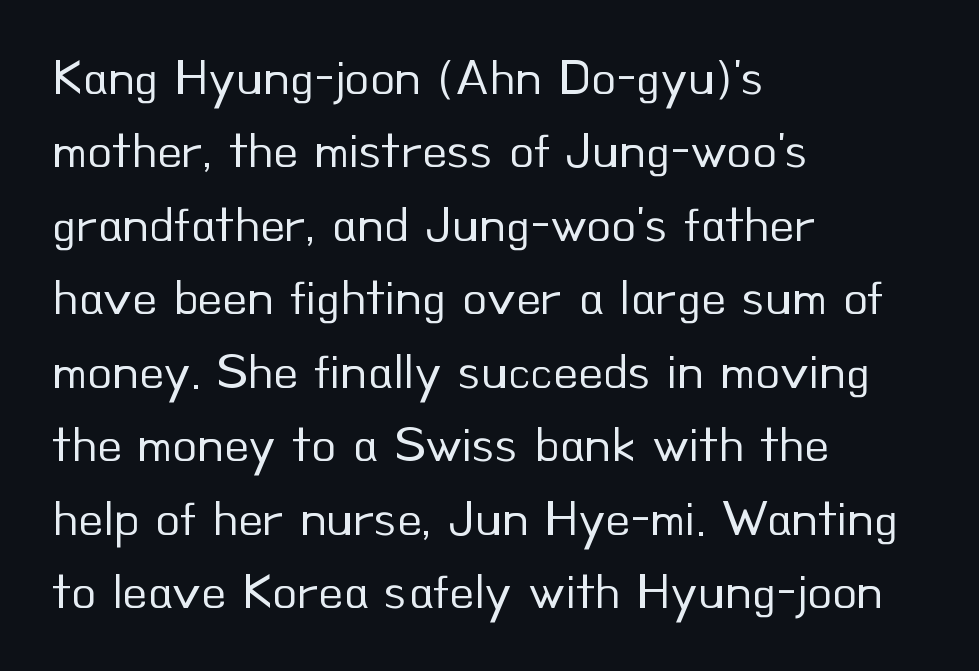
Q: Is the text bold? A: No.
Q: Is the text italic (slanted)? A: No, it is upright.
Q: Is the typeface a serif or a sans-serif typeface? A: Sans-serif.
Q: Is the text underlined? A: No.
Q: How is the paragraph aligned? A: Left-aligned.
Q: Is the spacing between letters normal or unusually wide? A: Normal.
Q: Is the spacing between lines tight, normal or loose? A: Normal.
Q: Width (condensed, normal, or wide)? A: Normal.
Q: Stroke contrast? A: Low.
Q: x-height? A: Small.
Q: Monospaced? A: No.
